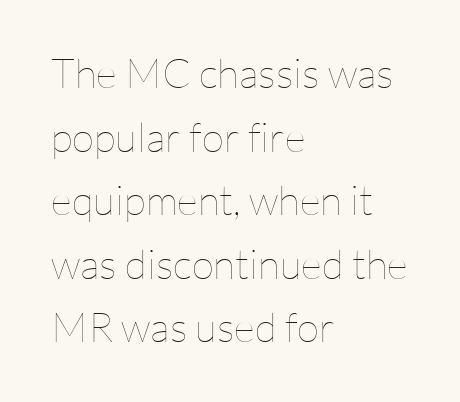
The image shows 41 px thin type, upright; set left-aligned, normal line spacing (1.55x), normal letter spacing, not underlined; low stroke contrast and a medium x-height.
